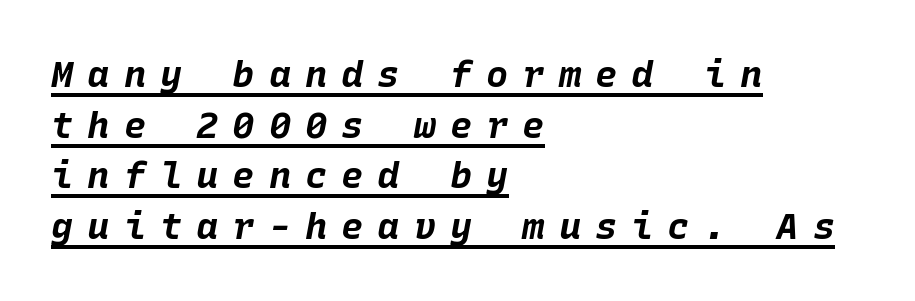
Q: Is the text bold? A: Yes.
Q: Is the text italic (slanted)? A: Yes, it leans right by about 10 degrees.
Q: Is the text underlined? A: Yes.
Q: How is the paragraph aligned? A: Left-aligned.
Q: Is the spacing between letters normal or unusually wide? A: Unusually wide.
Q: Is the spacing between lines tight, normal or loose? A: Normal.
Q: Width (condensed, normal, or wide)? A: Normal.
Q: Stroke contrast? A: Low.
Q: x-height? A: Large.
Q: Monospaced? A: Yes.
